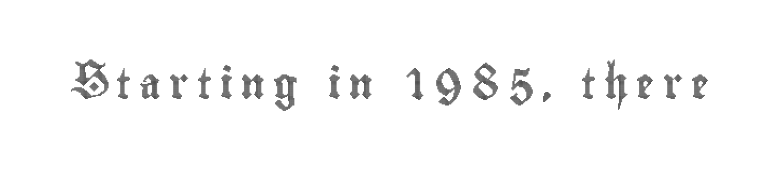
The image shows 30 px condensed type, upright; set unusually wide letter spacing (+0.27 em), not underlined; a small x-height.
